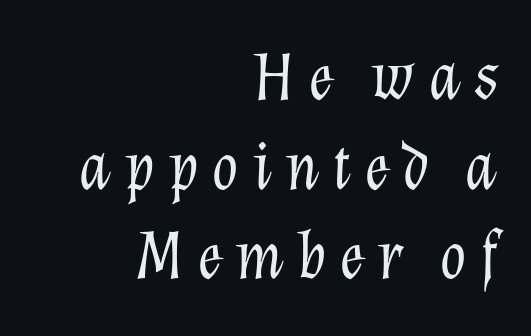
{"italic": "yes", "lean": "right", "slant_degrees": 12, "bold": "no", "weight": "light", "width": "normal", "stroke_contrast": "low", "x_height": "medium", "monospaced": "no", "underline": "no", "align": "right", "line_spacing": "normal", "line_spacing_ratio": 1.3, "glyph_px": 69}
